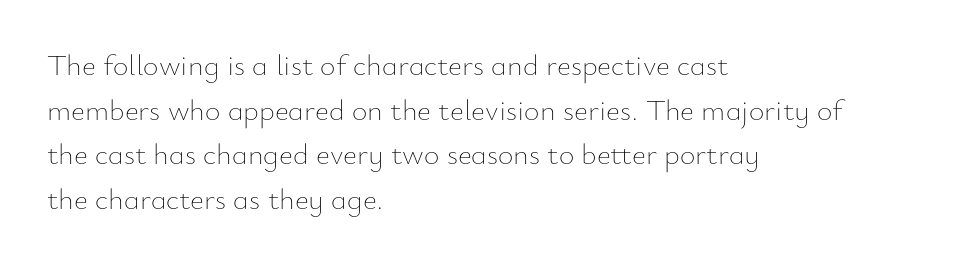
The image shows 30 px thin type, upright; set left-aligned, normal line spacing (1.49x), normal letter spacing, not underlined; low stroke contrast and a small x-height.
